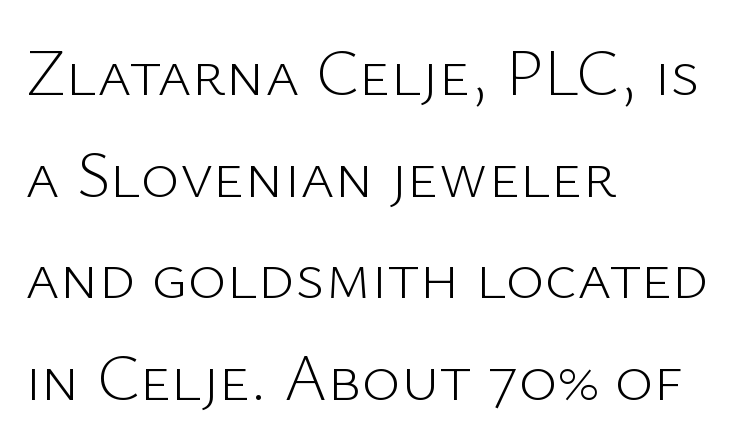
Ordinary non-slanted type is in use. Rows of type keep a routine distance in the vertical direction. Honestly, there is no underline to notice here at all. The passage shown is typeset with a sans-serif family. Spacing verdict: proportional, widths tailored to each character.
